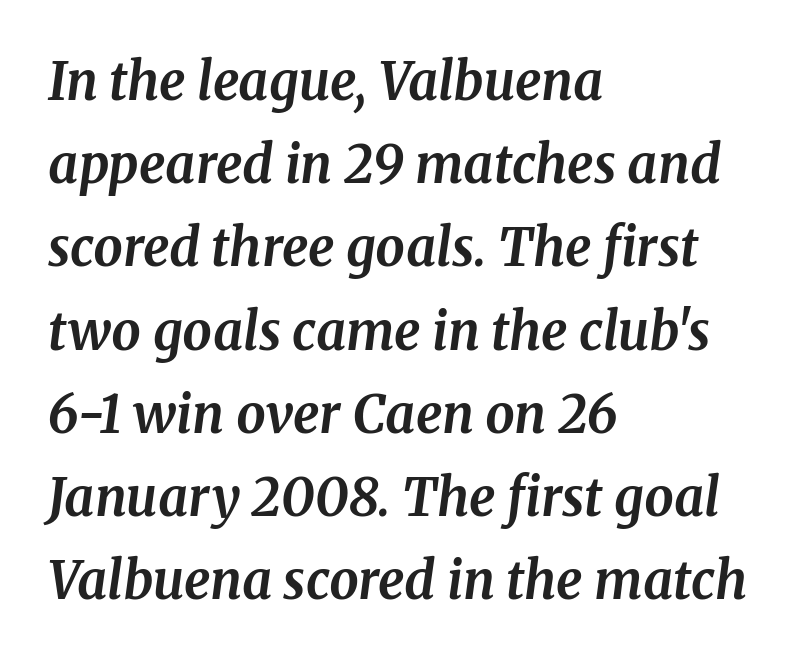
{"serif": "yes", "italic": "yes", "lean": "right", "slant_degrees": 8, "bold": "yes", "weight": "bold", "width": "normal", "stroke_contrast": "medium", "x_height": "medium", "monospaced": "no", "underline": "no", "align": "left", "line_spacing": "normal", "line_spacing_ratio": 1.6, "letter_spacing": "normal", "letter_spacing_em": 0.0, "glyph_px": 52}
